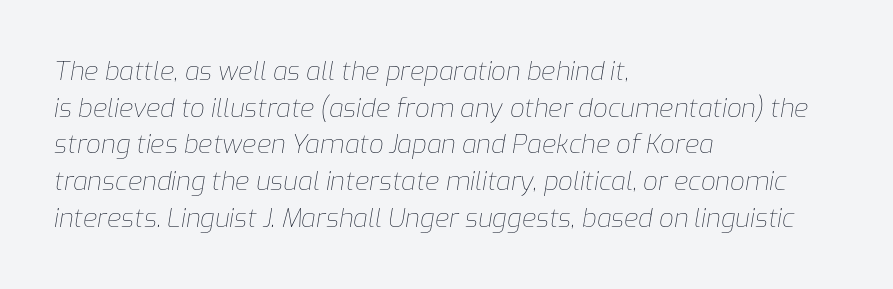
Notice how descenders clear the ascenders below comfortably — that's standard leading. The lettering tilts uniformly, giving the passage an italic look. Is the stroke heavy? The answer is a plain regular-or-lighter. Plain, unruled lines of type. How are the letters spaced? Ordinarily, with no added tracking. Teacher's note: observe the even left margin — that is flush-left alignment.
